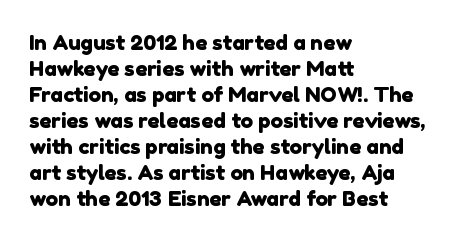
Q: Is the text underlined? A: No.
Q: How is the paragraph aligned? A: Left-aligned.
Q: Is the spacing between letters normal or unusually wide? A: Normal.
